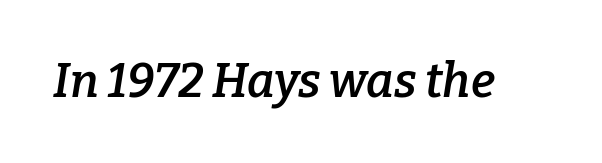
Examine the stroke ends and you'll spot serifs. Italic? Definitely — the glyphs are oblique. Underline: absent. Each letter keeps its own natural width here, so spacing adapts to shape.
